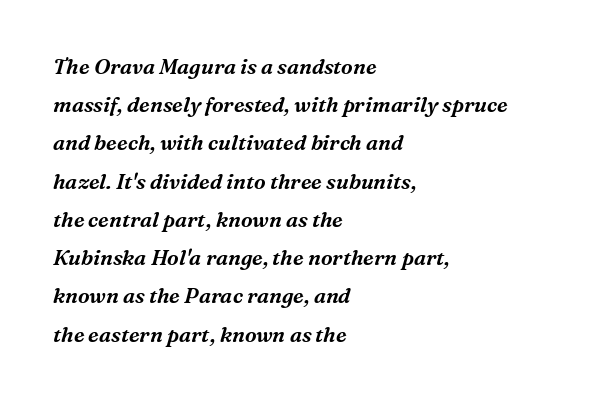
The image shows 21 px text type, italic (leaning right); set left-aligned, line spacing 1.82x, normal letter spacing, not underlined.
